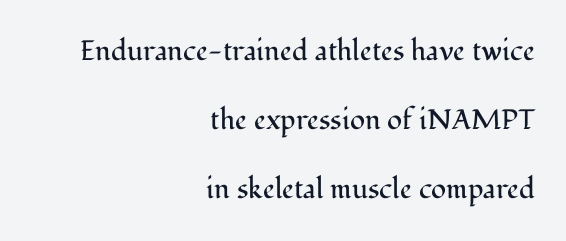
Each word holds together tightly as a unit, with standard inter-letter gaps. Glance below the letters and you will spot only blank space. Whoever set this chose breathing room over compactness in the vertical rhythm. The typeface chosen for these lines features serifs. Line ends are locked; line starts wander.
